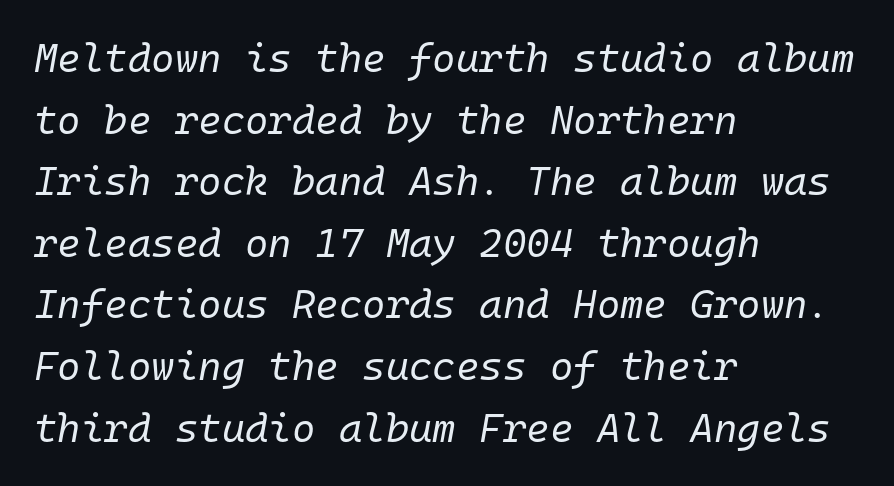
Q: Is the text bold? A: No.
Q: Is the text italic (slanted)? A: Yes, it leans right by about 10 degrees.
Q: Is the text underlined? A: No.
Q: How is the paragraph aligned? A: Left-aligned.
Q: Is the spacing between letters normal or unusually wide? A: Normal.
Q: Is the spacing between lines tight, normal or loose? A: Normal.
Q: Width (condensed, normal, or wide)? A: Normal.
Q: Stroke contrast? A: Low.
Q: x-height? A: Medium.
Q: Monospaced? A: Yes.
